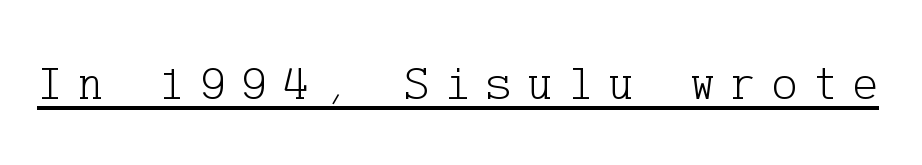
{"serif": "yes", "italic": "no", "bold": "no", "weight": "light", "width": "normal", "stroke_contrast": "low", "x_height": "medium", "underline": "yes", "letter_spacing": "wide", "letter_spacing_em": 0.32, "glyph_px": 48}
